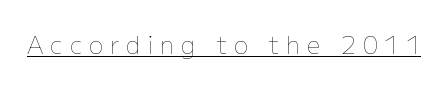
The image shows 24 px text type, upright; set unusually wide letter spacing (+0.28 em), underlined.
